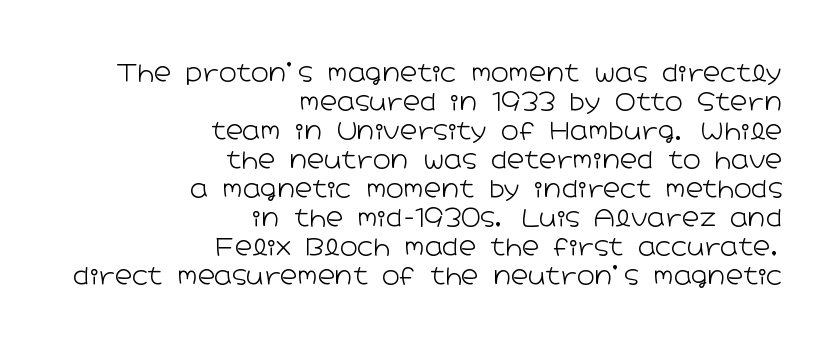
{"italic": "no", "bold": "no", "underline": "no", "align": "right", "line_spacing_ratio": 1.21, "letter_spacing": "normal", "letter_spacing_em": 0.0, "glyph_px": 24}
